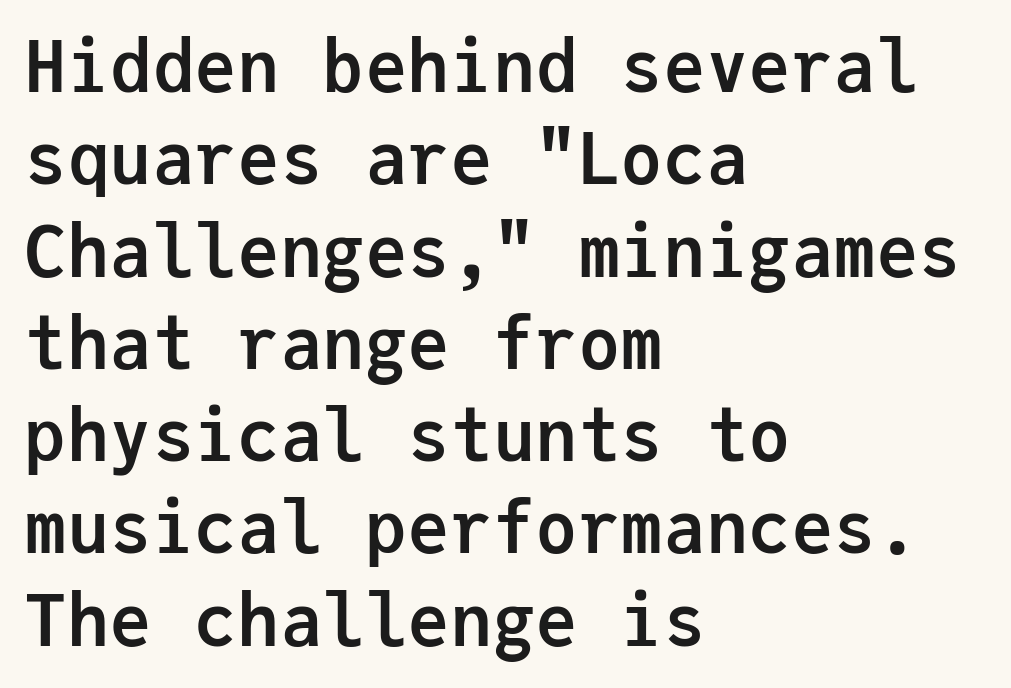
Q: Is the text bold? A: Yes.
Q: Is the text italic (slanted)? A: No, it is upright.
Q: Is the typeface a serif or a sans-serif typeface? A: Sans-serif.
Q: Is the text underlined? A: No.
Q: How is the paragraph aligned? A: Left-aligned.
Q: Is the spacing between letters normal or unusually wide? A: Normal.
Q: Is the spacing between lines tight, normal or loose? A: Normal.
Q: Width (condensed, normal, or wide)? A: Normal.
Q: Stroke contrast? A: Low.
Q: x-height? A: Medium.
Q: Monospaced? A: Yes.
